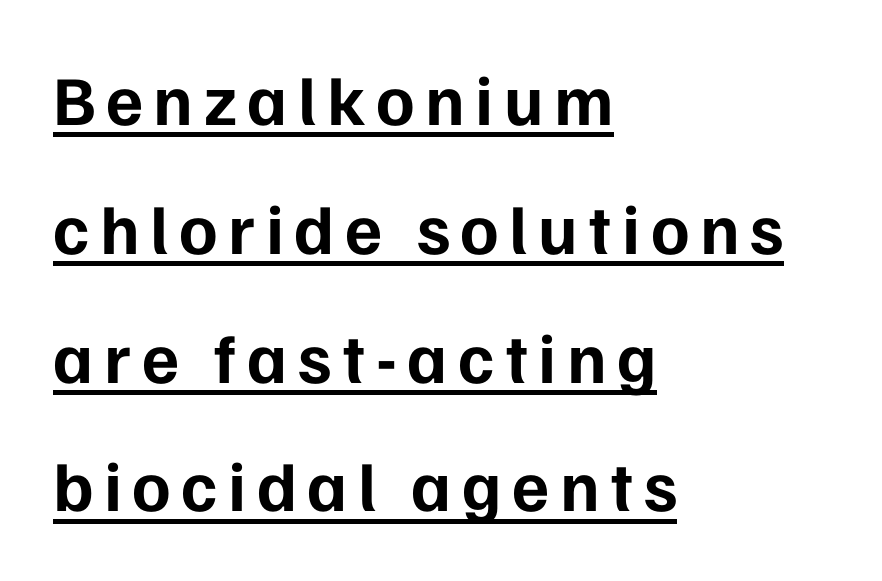
{"serif": "no", "italic": "no", "bold": "yes", "weight": "bold", "width": "normal", "stroke_contrast": "low", "x_height": "medium", "monospaced": "no", "underline": "yes", "align": "left", "line_spacing_ratio": 1.84, "glyph_px": 70}
